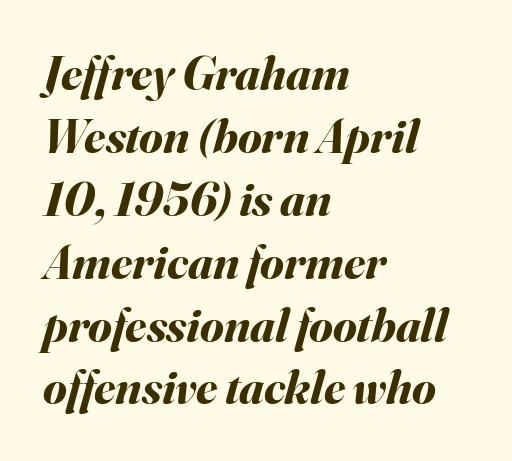
The image shows 48 px bold type, italic (leaning right); set left-aligned, normal line spacing (1.31x), normal letter spacing, not underlined; medium stroke contrast and a small x-height.
